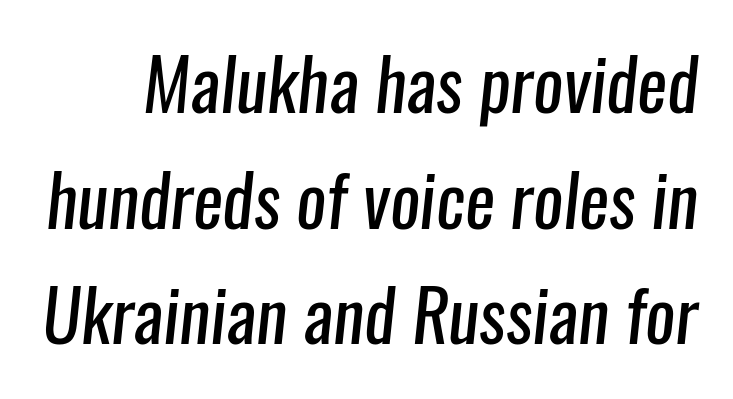
Q: Is the text bold? A: No.
Q: Is the typeface a serif or a sans-serif typeface? A: Sans-serif.
Q: Is the text underlined? A: No.
Q: Is the spacing between letters normal or unusually wide? A: Normal.
Q: Is the spacing between lines tight, normal or loose? A: Normal.
Q: Width (condensed, normal, or wide)? A: Condensed.
Q: Stroke contrast? A: Low.
Q: x-height? A: Medium.
Q: Monospaced? A: No.
